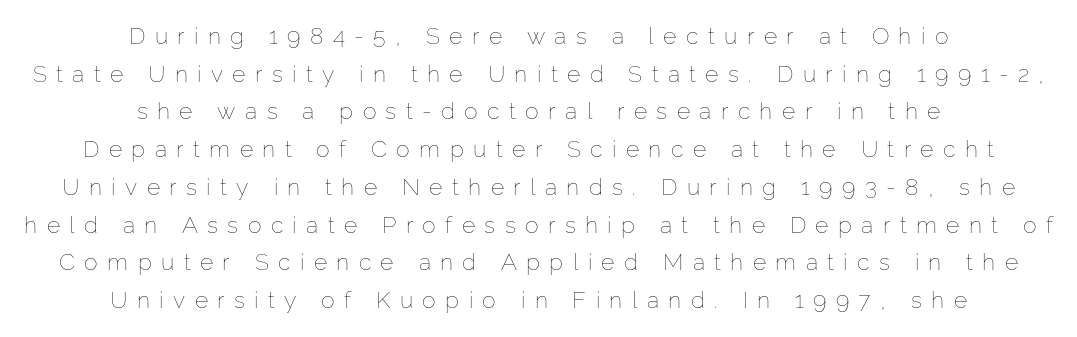
{"italic": "no", "bold": "no", "underline": "no", "align": "center", "line_spacing": "normal", "line_spacing_ratio": 1.64, "letter_spacing": "wide", "letter_spacing_em": 0.41, "glyph_px": 23}
